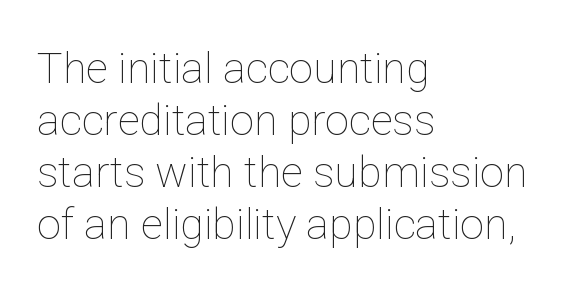
Only glyphs here, with clear space below each row. Unlike italic type, these characters show no tilt at all. The setting favours the left margin, as ordinary paragraphs usually do. Each letter keeps its own natural width here, so spacing adapts to shape.
